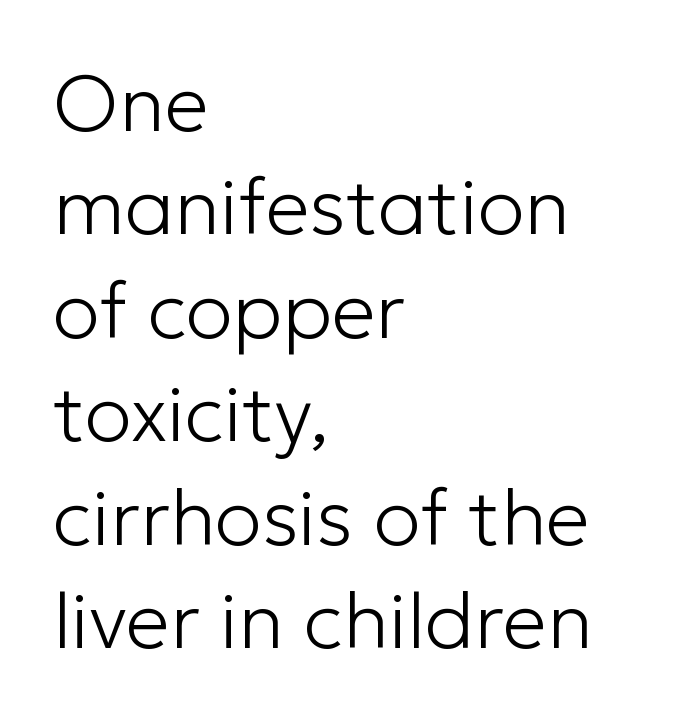
Q: Is the text bold? A: No.
Q: Is the text italic (slanted)? A: No, it is upright.
Q: Is the typeface a serif or a sans-serif typeface? A: Sans-serif.
Q: Is the text underlined? A: No.
Q: How is the paragraph aligned? A: Left-aligned.
Q: Is the spacing between letters normal or unusually wide? A: Normal.
Q: Is the spacing between lines tight, normal or loose? A: Normal.
Q: Width (condensed, normal, or wide)? A: Normal.
Q: Stroke contrast? A: Low.
Q: x-height? A: Medium.
Q: Monospaced? A: No.
